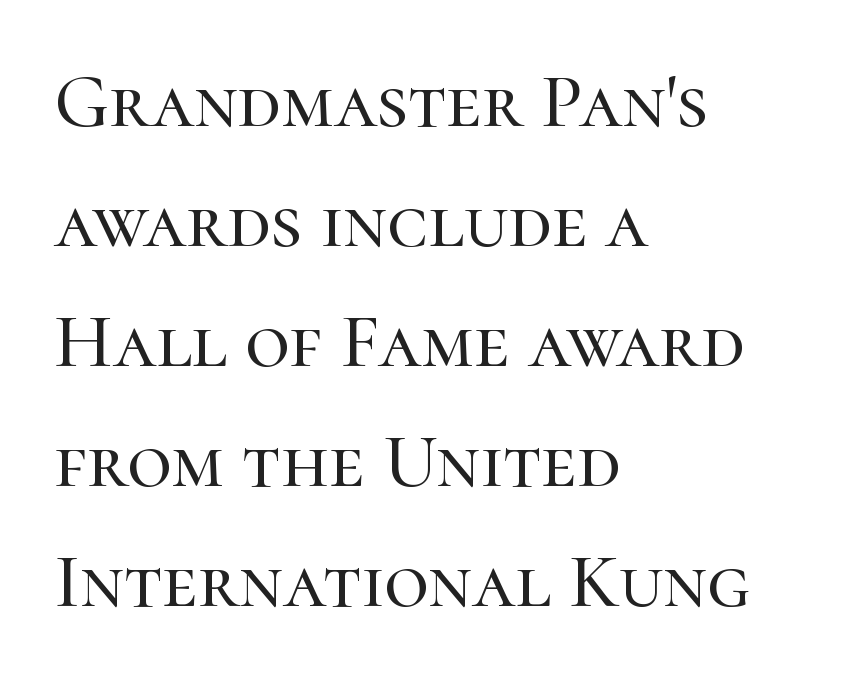
The passage shown is not underscored anywhere. Characters follow at the spacing the type designer built in. Yep, those are serifs on the letters. Visually the block forms a straight wall on the left and a jagged coastline on the right. Horizontal bands of white between lines are of average thickness.
